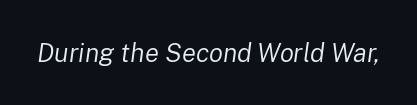
No chunkiness to these letters — they're not bold. Is the type slanted? Yes — the strokes lean at a clear angle. The baseline area is clear. The face used here is rendered with its standard letterfit.
